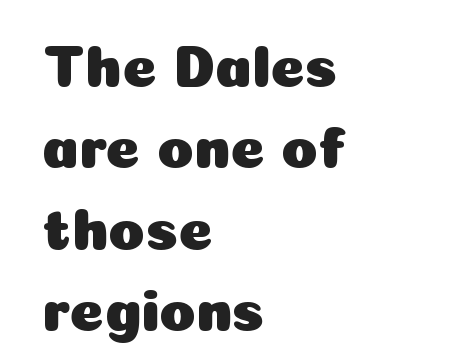
Q: Is the text italic (slanted)? A: No, it is upright.
Q: Is the typeface a serif or a sans-serif typeface? A: Sans-serif.
Q: Is the text underlined? A: No.
Q: How is the paragraph aligned? A: Left-aligned.
Q: Is the spacing between letters normal or unusually wide? A: Normal.
Q: Is the spacing between lines tight, normal or loose? A: Normal.
Q: Width (condensed, normal, or wide)? A: Normal.
Q: Stroke contrast? A: Low.
Q: x-height? A: Medium.
Q: Monospaced? A: No.
